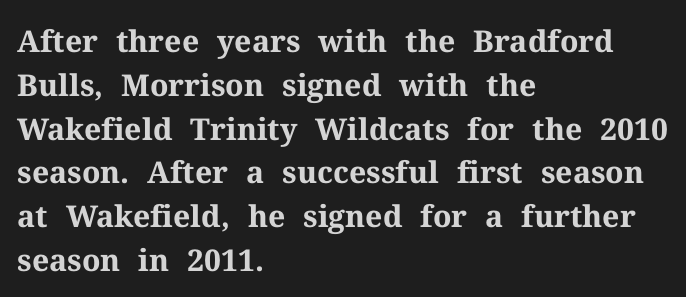
The image shows 30 px bold serif type, upright; set left-aligned, normal line spacing (1.46x), normal letter spacing, not underlined; medium stroke contrast and a medium x-height.
